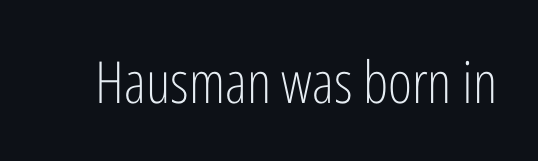
{"serif": "no", "italic": "no", "bold": "no", "weight": "light", "width": "condensed", "stroke_contrast": "low", "x_height": "medium", "monospaced": "no", "underline": "no", "letter_spacing": "normal", "letter_spacing_em": 0.0, "glyph_px": 58}
